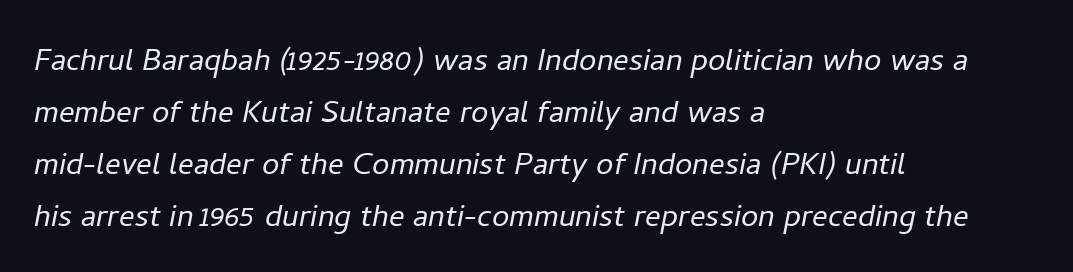
{"italic": "yes", "lean": "right", "slant_degrees": 11, "bold": "no", "weight": "light", "width": "normal", "stroke_contrast": "low", "x_height": "medium", "monospaced": "no", "underline": "no", "align": "left", "line_spacing": "normal", "line_spacing_ratio": 1.33, "letter_spacing": "normal", "letter_spacing_em": 0.0, "glyph_px": 39}
